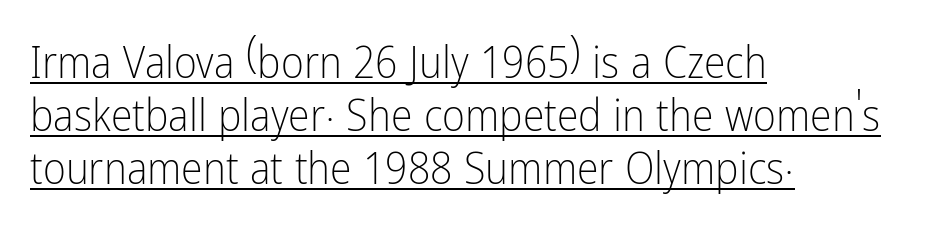
{"serif": "no", "italic": "no", "bold": "no", "weight": "light", "width": "condensed", "stroke_contrast": "low", "x_height": "medium", "monospaced": "no", "underline": "yes", "align": "left", "line_spacing_ratio": 1.21, "letter_spacing": "normal", "letter_spacing_em": 0.0, "glyph_px": 44}
